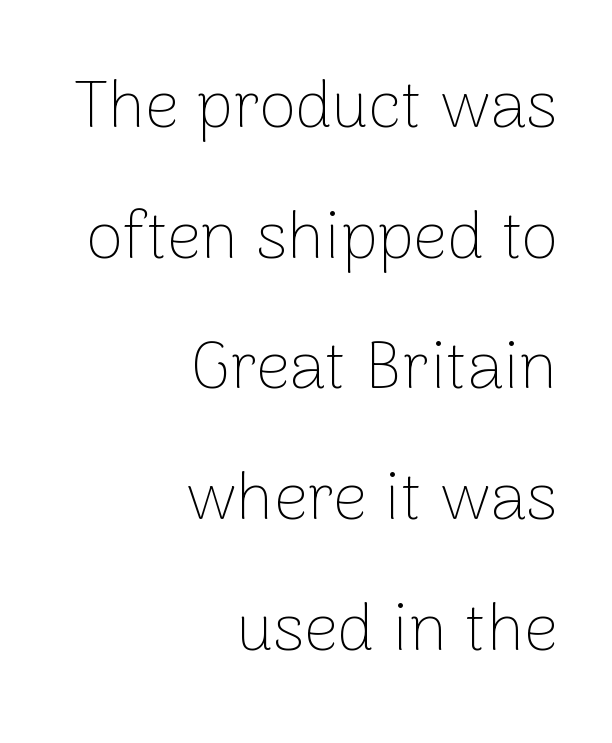
The image shows 67 px thin sans-serif type, upright; set right-aligned, loose line spacing (1.95x), normal letter spacing, not underlined; low stroke contrast and a medium x-height.
